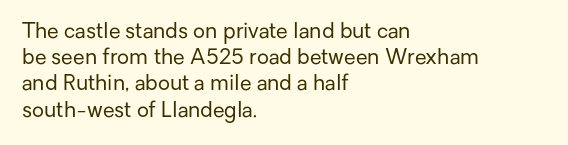
Q: Is the text bold? A: No.
Q: Is the text italic (slanted)? A: No, it is upright.
Q: Is the text underlined? A: No.
Q: How is the paragraph aligned? A: Left-aligned.
Q: Is the spacing between letters normal or unusually wide? A: Normal.
Q: Is the spacing between lines tight, normal or loose? A: Normal.
